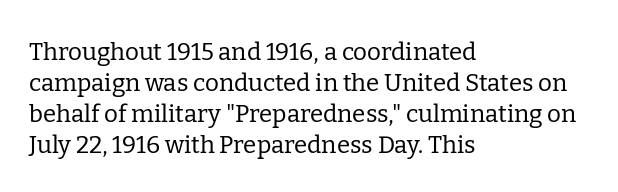
These lines keep a tight, regular rhythm from letter to letter. Notice how descenders clear the ascenders below comfortably — that's standard leading. These lines were composed using upright roman letters. One-word summary of the alignment: left. Nobody drew a line under any word here. The typesetting does not lean heavy: it is not bold.
